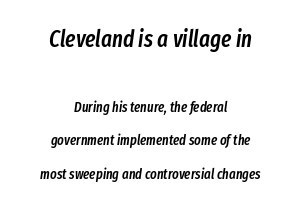
{"italic": "yes", "lean": "right", "slant_degrees": 8, "bold": "semi", "underline": "no", "align": "center", "line_spacing": "loose", "line_spacing_ratio": 2.38, "letter_spacing": "normal", "letter_spacing_em": 0.0, "larger_block": "first", "size_ratio": 1.64, "glyph_px": 23}
